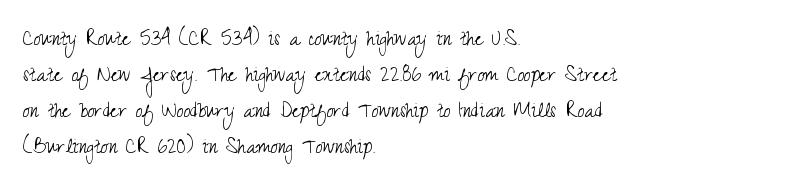
The image shows 24 px text type, upright; set left-aligned, normal line spacing (1.5x), normal letter spacing, not underlined.
